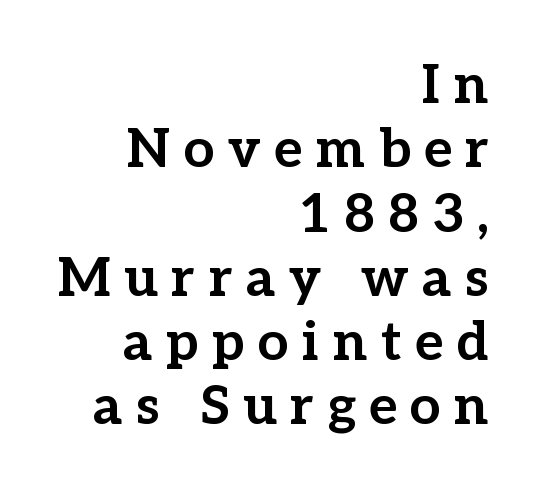
The image shows 54 px bold serif type, upright; set right-aligned, line spacing 1.19x, unusually wide letter spacing (+0.25 em), not underlined; low stroke contrast and a medium x-height.
